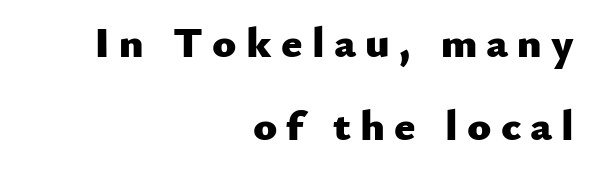
{"serif": "no", "italic": "no", "bold": "yes", "weight": "heavy", "width": "normal", "stroke_contrast": "low", "x_height": "small", "monospaced": "no", "underline": "no", "align": "right", "line_spacing_ratio": 1.88, "letter_spacing": "wide", "letter_spacing_em": 0.21, "glyph_px": 44}
